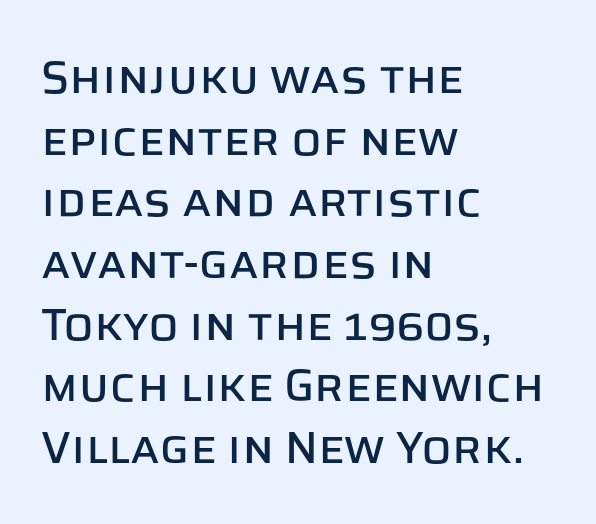
The image shows 45 px sans-serif type, upright; set left-aligned, normal line spacing (1.37x), normal letter spacing, not underlined; low stroke contrast and a large x-height.
